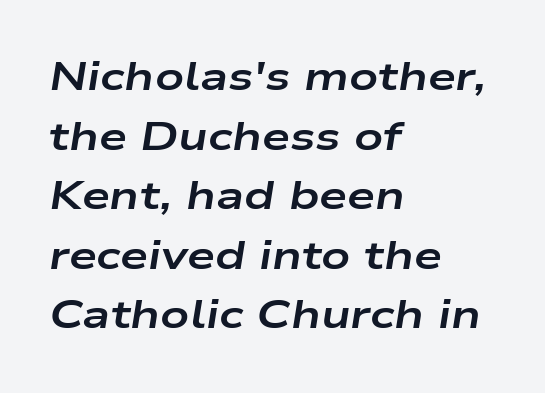
{"italic": "yes", "lean": "right", "slant_degrees": 9, "bold": "yes", "weight": "bold", "width": "wide", "stroke_contrast": "low", "x_height": "medium", "monospaced": "no", "underline": "no", "align": "left", "line_spacing": "normal", "line_spacing_ratio": 1.49, "letter_spacing": "normal", "letter_spacing_em": 0.0, "glyph_px": 40}
